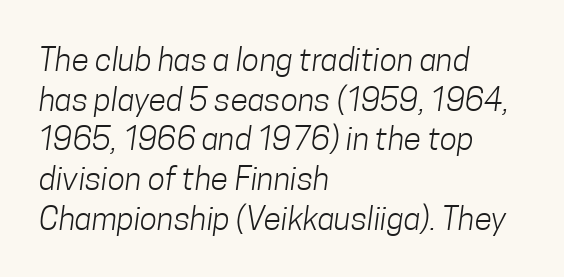
The image shows 32 px light, condensed sans-serif type; set left-aligned, line spacing 1.24x, normal letter spacing, not underlined; low stroke contrast and a medium x-height.
